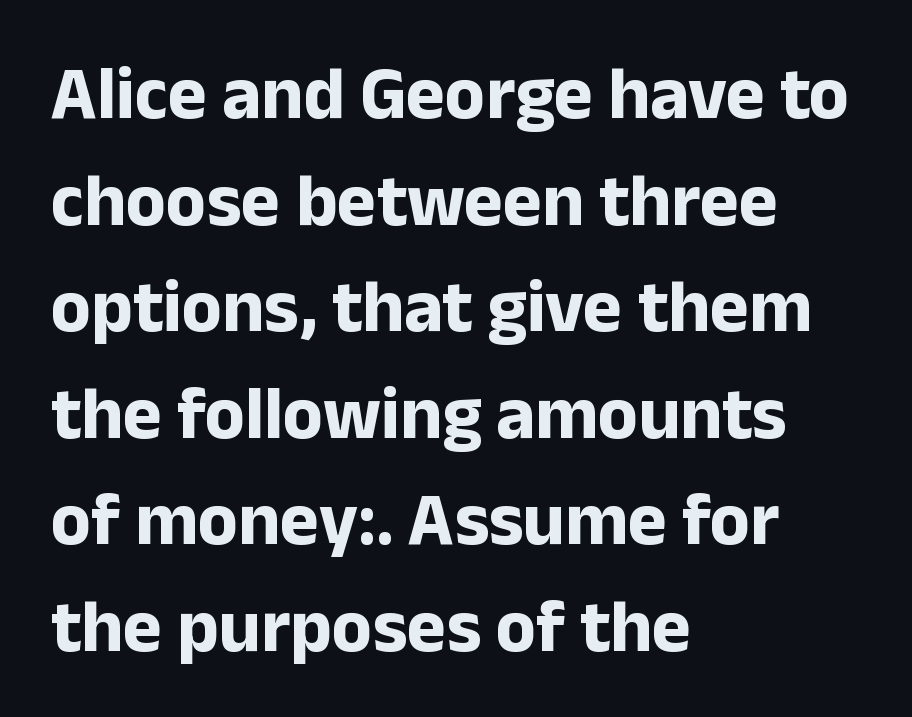
You'd pick this weight for a headline — it's a proper bold. Letter spacing: default. Casual observation: everything's shoved over to the left. These lines were composed using upright roman letters.
